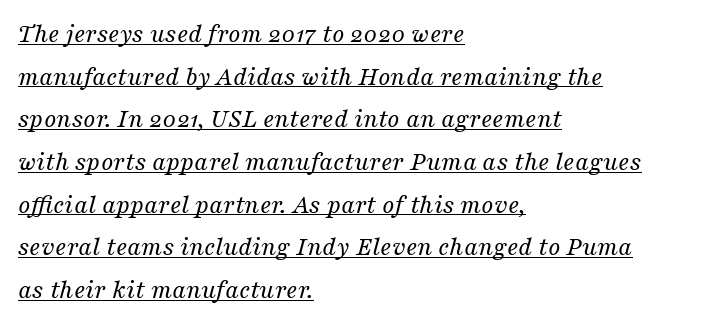
The line texture is even and compact thanks to regular tracking. Tall strokes in this sample are angled rather than plumb. Horizontally, the lines are justified to the leading edge only. Summary of vertical rhythm: regular, with standard interline spacing.
